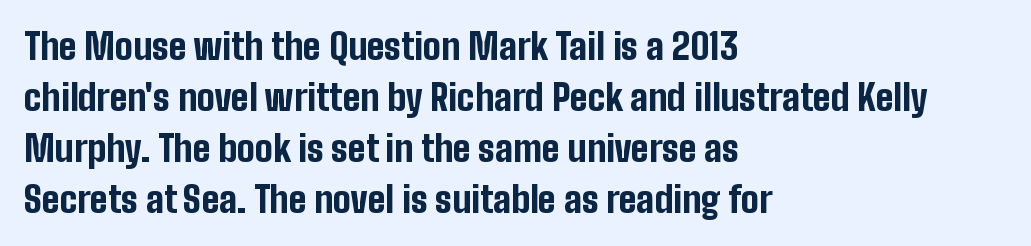
{"serif": "no", "italic": "no", "bold": "yes", "weight": "bold", "width": "condensed", "stroke_contrast": "low", "x_height": "medium", "monospaced": "no", "underline": "no", "align": "left", "line_spacing": "normal", "line_spacing_ratio": 1.42, "letter_spacing": "normal", "letter_spacing_em": 0.0, "glyph_px": 36}
